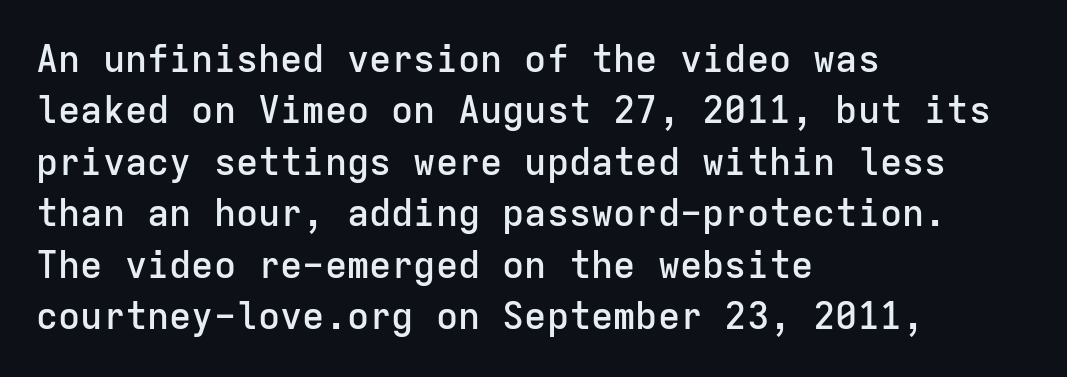
The image shows 37 px semibold sans-serif type, upright, monospaced; set left-aligned, normal line spacing (1.39x), normal letter spacing, not underlined; low stroke contrast and a medium x-height.
